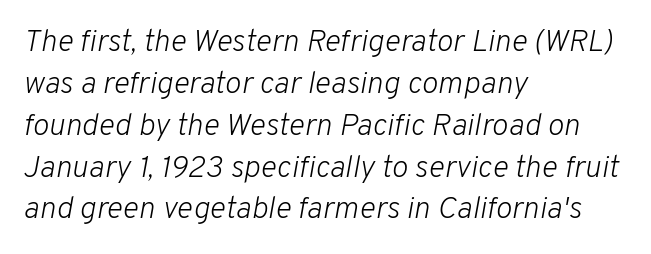
Q: Is the text bold? A: No.
Q: Is the text italic (slanted)? A: Yes, it leans right by about 10 degrees.
Q: Is the text underlined? A: No.
Q: How is the paragraph aligned? A: Left-aligned.
Q: Is the spacing between letters normal or unusually wide? A: Normal.
Q: Is the spacing between lines tight, normal or loose? A: Normal.
Q: Width (condensed, normal, or wide)? A: Normal.
Q: Stroke contrast? A: Low.
Q: x-height? A: Medium.
Q: Monospaced? A: No.
